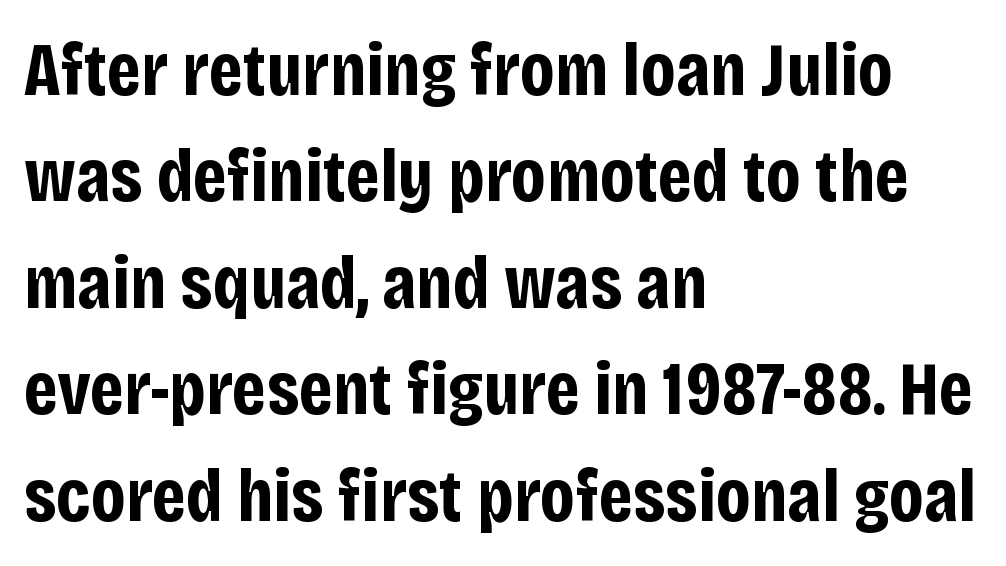
The image shows 76 px bold, condensed sans-serif type, upright; set left-aligned, normal line spacing (1.4x), normal letter spacing, not underlined; low stroke contrast and a large x-height.
